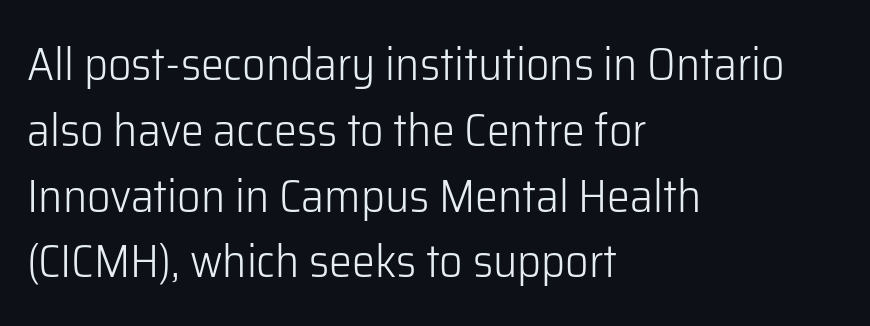
The image shows 46 px light sans-serif type, upright; set left-aligned, normal line spacing (1.43x), normal letter spacing, not underlined; low stroke contrast and a medium x-height.
